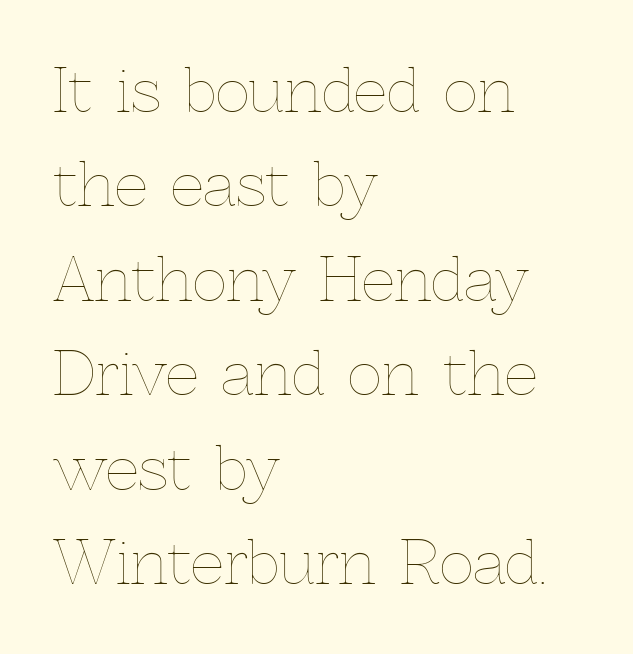
The image shows 59 px thin type, upright; set left-aligned, normal line spacing (1.6x), normal letter spacing, not underlined; a medium x-height.
